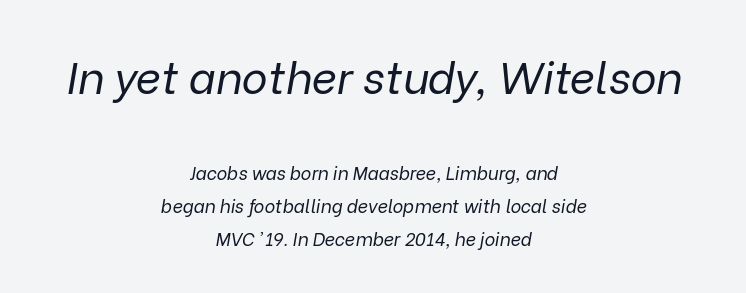
{"italic": "yes", "lean": "right", "slant_degrees": 9, "bold": "no", "weight": "regular", "width": "normal", "stroke_contrast": "low", "x_height": "medium", "monospaced": "no", "underline": "no", "align": "center", "line_spacing_ratio": 1.85, "letter_spacing": "normal", "letter_spacing_em": 0.0, "larger_block": "first", "size_ratio": 2.44, "glyph_px": 44}
